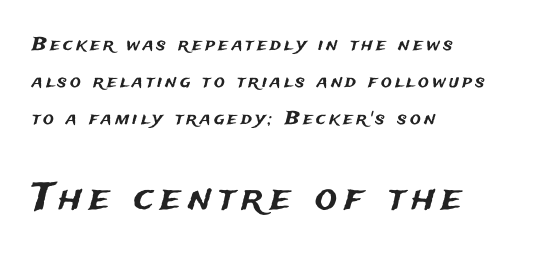
{"serif": "no", "width": "normal", "stroke_contrast": "medium", "x_height": "medium", "monospaced": "no", "underline": "no", "align": "left", "line_spacing": "loose", "line_spacing_ratio": 2.05, "larger_block": "second", "size_ratio": 2.06, "glyph_px": 37}
